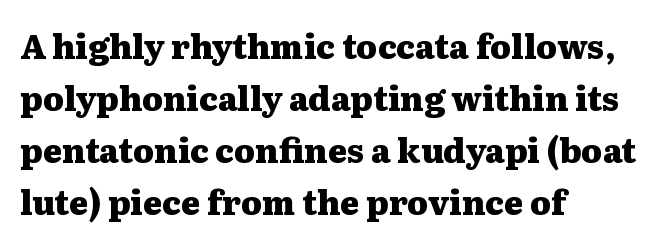
Q: Is the text bold? A: Yes.
Q: Is the text italic (slanted)? A: No, it is upright.
Q: Is the typeface a serif or a sans-serif typeface? A: Serif.
Q: Is the text underlined? A: No.
Q: How is the paragraph aligned? A: Left-aligned.
Q: Is the spacing between letters normal or unusually wide? A: Normal.
Q: Is the spacing between lines tight, normal or loose? A: Normal.
Q: Width (condensed, normal, or wide)? A: Wide.
Q: Stroke contrast? A: Medium.
Q: x-height? A: Medium.
Q: Monospaced? A: No.
